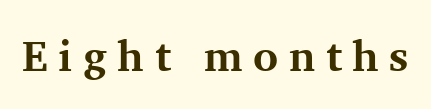
{"serif": "yes", "italic": "no", "bold": "yes", "weight": "bold", "width": "normal", "stroke_contrast": "medium", "x_height": "medium", "monospaced": "no", "underline": "no", "letter_spacing": "wide", "letter_spacing_em": 0.24, "glyph_px": 43}
